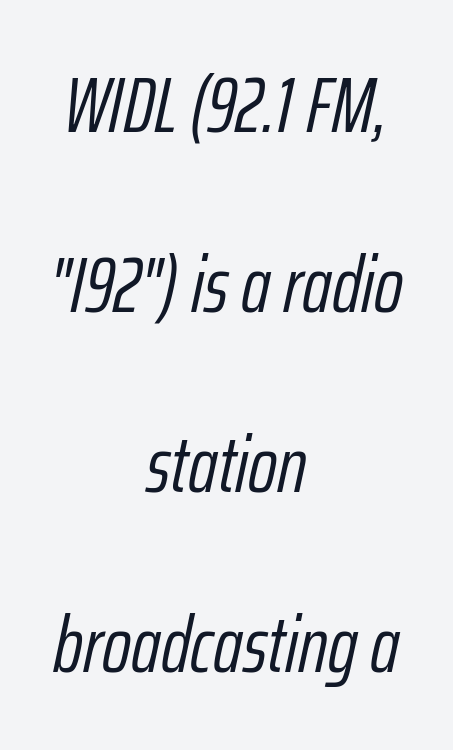
Q: Is the text bold? A: No.
Q: Is the text italic (slanted)? A: Yes, it leans right by about 12 degrees.
Q: Is the text underlined? A: No.
Q: How is the paragraph aligned? A: Centered.
Q: Is the spacing between letters normal or unusually wide? A: Normal.
Q: Is the spacing between lines tight, normal or loose? A: Loose.
Q: Width (condensed, normal, or wide)? A: Condensed.
Q: Stroke contrast? A: Low.
Q: x-height? A: Medium.
Q: Monospaced? A: No.
